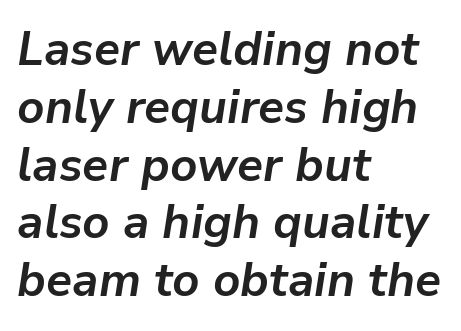
The typesetter chose a ragged-right arrangement here. You could not count columns in this text — the font is proportionally spaced. No word sits above an underline. Nobody touched the tracking dial on this one. Posture: slanted. Look at the stroke-to-counter ratio: heavy, a bold.
